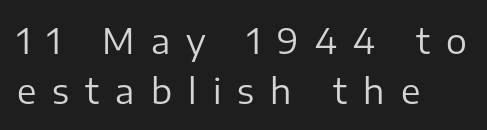
Q: Is the text bold? A: No.
Q: Is the text italic (slanted)? A: No, it is upright.
Q: Is the typeface a serif or a sans-serif typeface? A: Sans-serif.
Q: Is the text underlined? A: No.
Q: How is the paragraph aligned? A: Left-aligned.
Q: Is the spacing between letters normal or unusually wide? A: Unusually wide.
Q: Is the spacing between lines tight, normal or loose? A: Normal.
Q: Width (condensed, normal, or wide)? A: Normal.
Q: Stroke contrast? A: Low.
Q: x-height? A: Medium.
Q: Monospaced? A: No.
